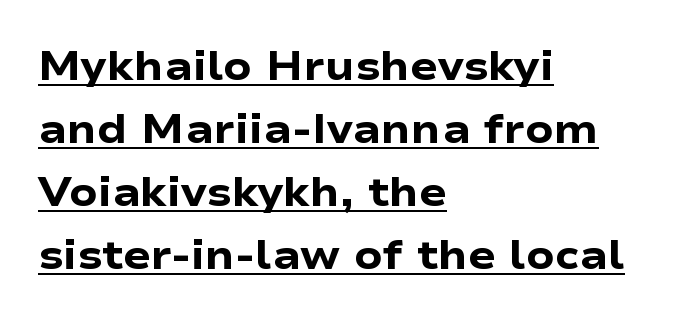
Q: Is the text bold? A: Yes.
Q: Is the text italic (slanted)? A: No, it is upright.
Q: Is the typeface a serif or a sans-serif typeface? A: Sans-serif.
Q: Is the text underlined? A: Yes.
Q: How is the paragraph aligned? A: Left-aligned.
Q: Is the spacing between letters normal or unusually wide? A: Normal.
Q: Is the spacing between lines tight, normal or loose? A: Normal.
Q: Width (condensed, normal, or wide)? A: Wide.
Q: Stroke contrast? A: Low.
Q: x-height? A: Medium.
Q: Monospaced? A: No.
